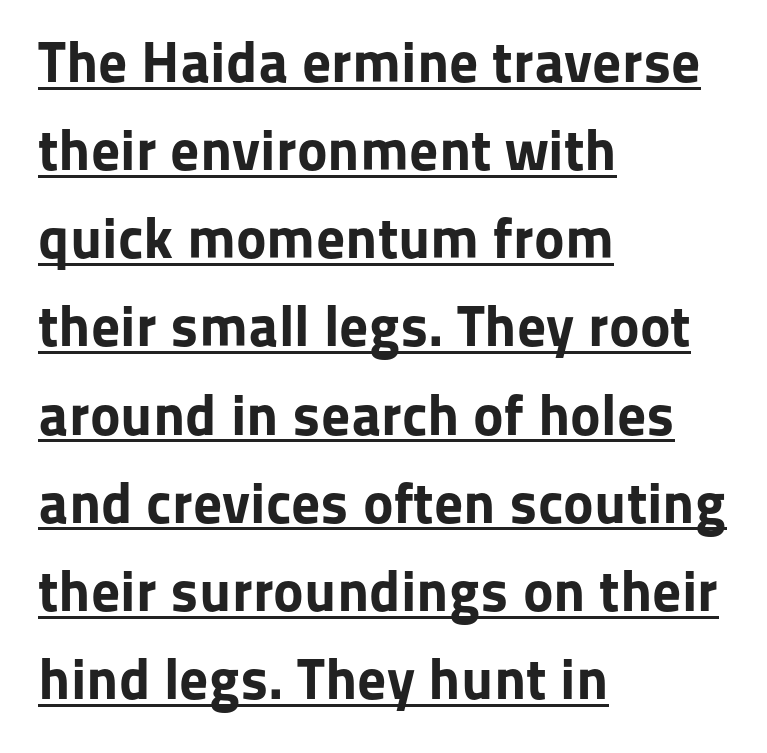
The image shows 58 px bold sans-serif type, upright; set left-aligned, normal line spacing (1.52x), normal letter spacing, underlined; low stroke contrast and a medium x-height.
